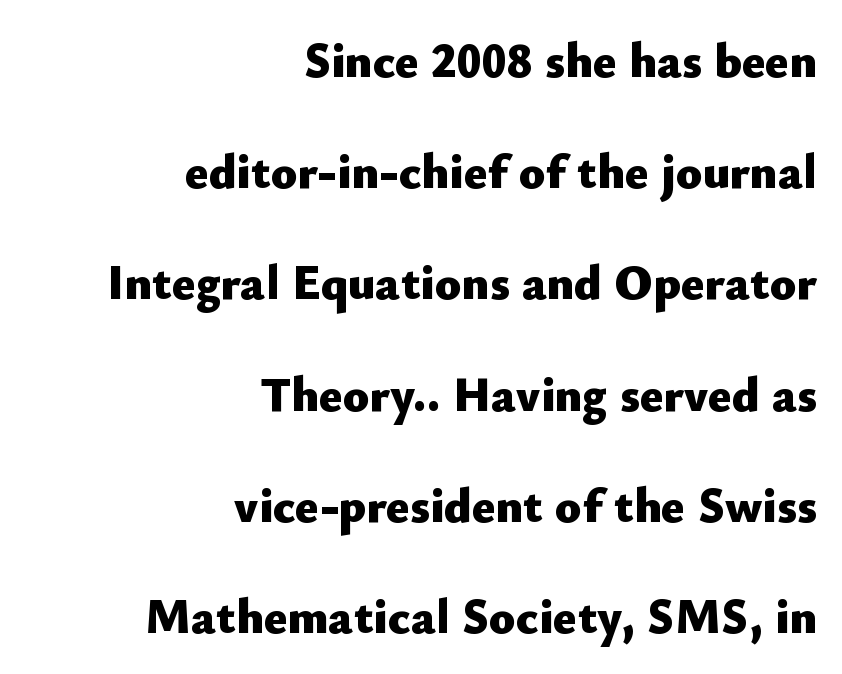
Ascenders rise straight up at ninety degrees. Visually the block forms a straight wall on the right and a jagged coastline on the left. Does the weight exceed regular? Yes, all the way to bold. Plain, unruled lines of type. This sample has the flowing, uneven cadence of proportional lettering.
